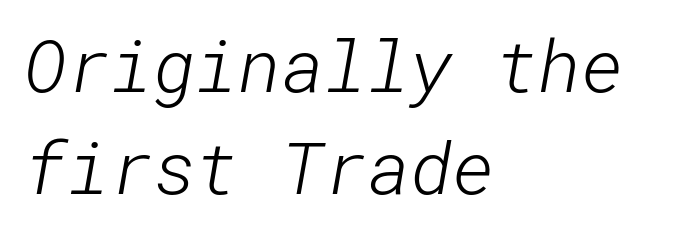
The lines are quadded left. Examine the stroke ends and you'll find no serifs. The foot of each line stays bare and open. The vertical gap from one line to the next is medium.
